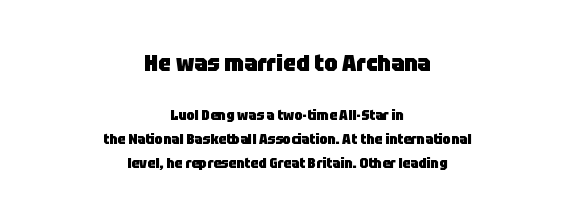
Default kerning and tracking; the words read as compact shapes. The rendering shrinks the type as you move from the upper chunk to the lower. The string is rendered with underlining switched off. These lines are centered, leaving both edges ragged.
